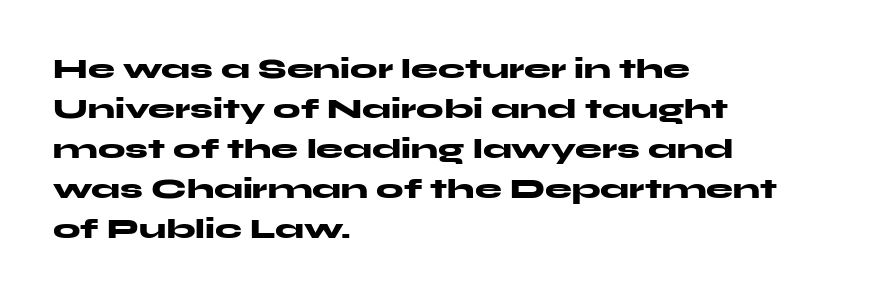
{"italic": "no", "bold": "yes", "underline": "no", "align": "left", "line_spacing": "normal", "line_spacing_ratio": 1.48, "letter_spacing": "normal", "letter_spacing_em": 0.0, "glyph_px": 27}
